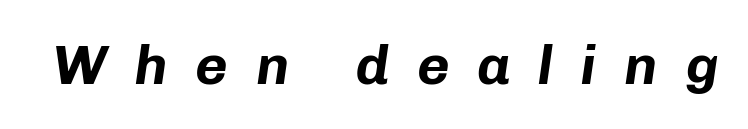
Q: Is the text bold? A: Yes.
Q: Is the text italic (slanted)? A: Yes, it leans right by about 8 degrees.
Q: Is the text underlined? A: No.
Q: Is the spacing between letters normal or unusually wide? A: Unusually wide.
Q: Width (condensed, normal, or wide)? A: Normal.
Q: Stroke contrast? A: Low.
Q: x-height? A: Medium.
Q: Monospaced? A: No.
